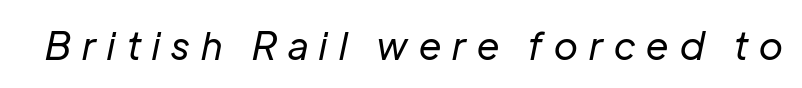
{"italic": "yes", "lean": "right", "slant_degrees": 12, "bold": "no", "weight": "regular", "width": "normal", "stroke_contrast": "low", "x_height": "medium", "monospaced": "no", "underline": "no", "letter_spacing": "wide", "letter_spacing_em": 0.3, "glyph_px": 38}
